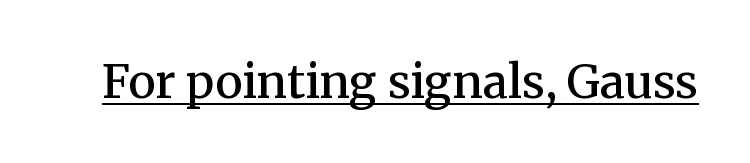
{"serif": "yes", "italic": "no", "bold": "semi", "weight": "semibold", "width": "normal", "stroke_contrast": "medium", "x_height": "medium", "monospaced": "no", "underline": "yes", "letter_spacing": "normal", "letter_spacing_em": 0.0, "glyph_px": 46}
